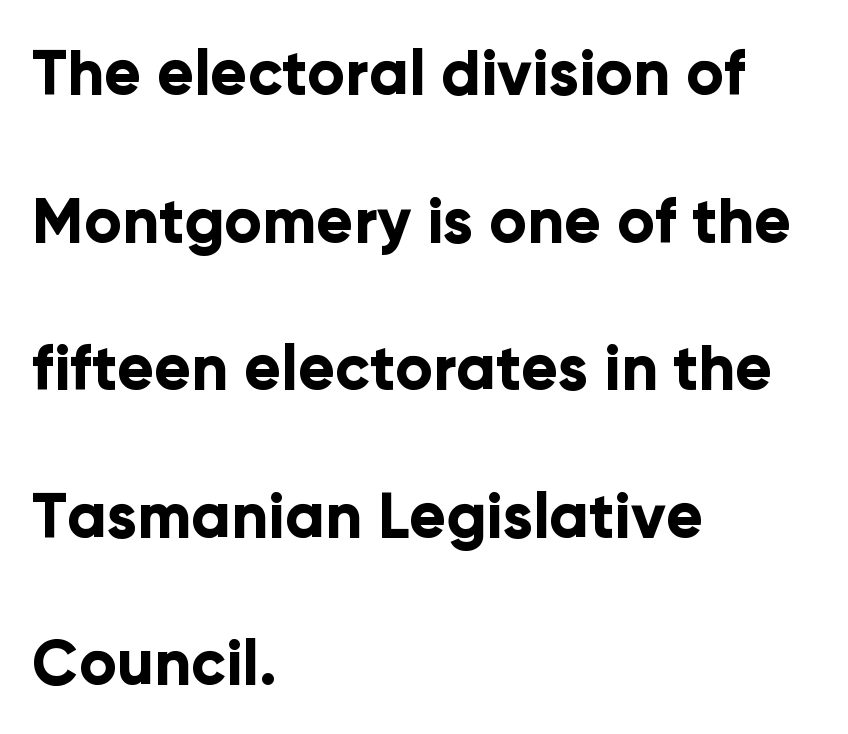
The image shows 62 px bold sans-serif type, upright; set left-aligned, loose line spacing (2.38x), normal letter spacing, not underlined; low stroke contrast and a medium x-height.
